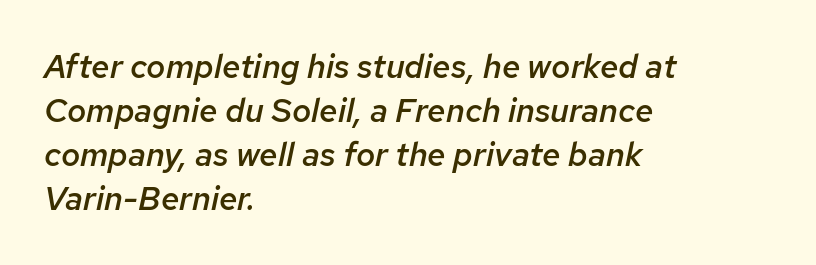
The image shows 33 px semibold type, italic (leaning right); set left-aligned, normal line spacing (1.33x), normal letter spacing, not underlined; low stroke contrast and a medium x-height.
